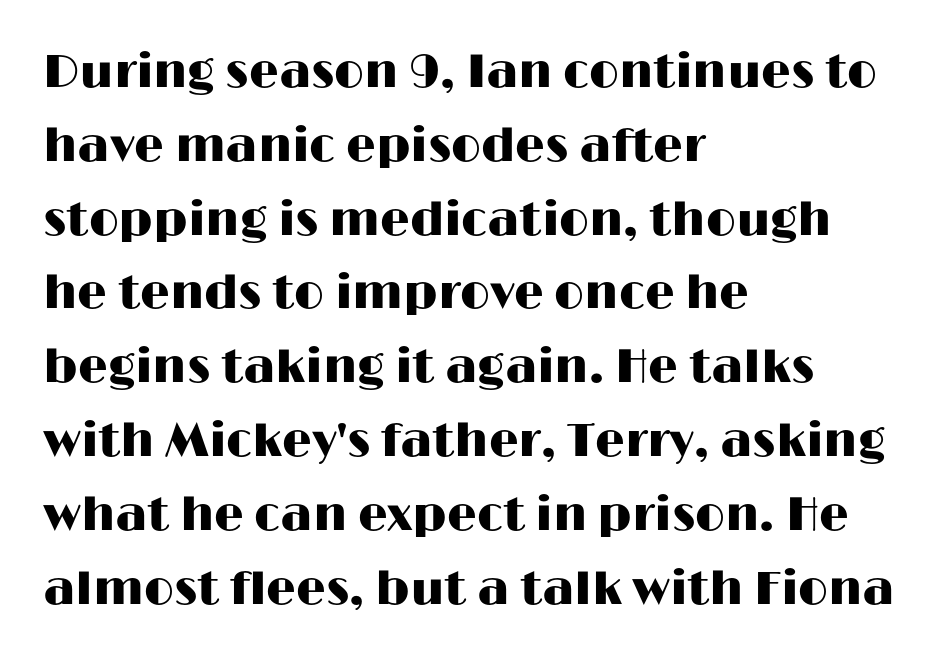
Q: Is the text italic (slanted)? A: No, it is upright.
Q: Is the typeface a serif or a sans-serif typeface? A: Sans-serif.
Q: Is the text underlined? A: No.
Q: How is the paragraph aligned? A: Left-aligned.
Q: Is the spacing between letters normal or unusually wide? A: Normal.
Q: Is the spacing between lines tight, normal or loose? A: Normal.
Q: Width (condensed, normal, or wide)? A: Wide.
Q: Stroke contrast? A: High.
Q: x-height? A: Medium.
Q: Monospaced? A: No.
